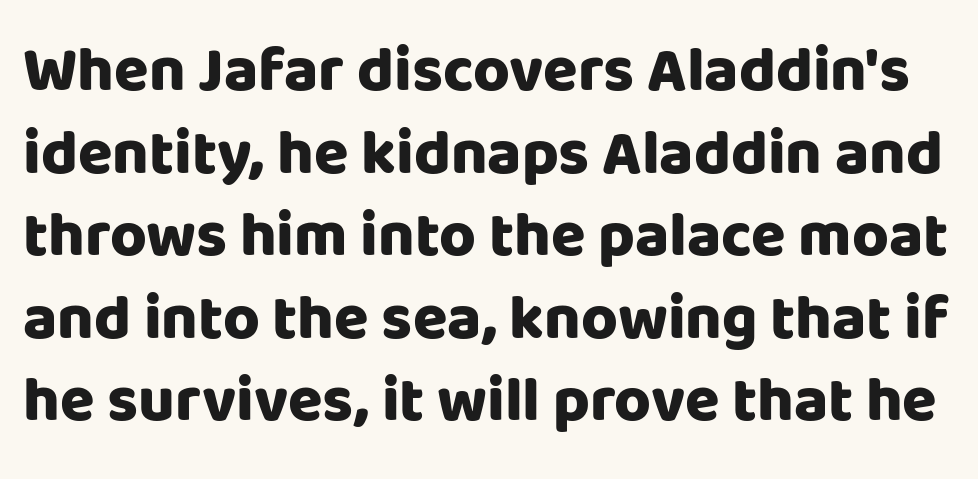
The image shows 63 px heavy sans-serif type, upright; set normal line spacing (1.31x), normal letter spacing, not underlined; low stroke contrast and a large x-height.
